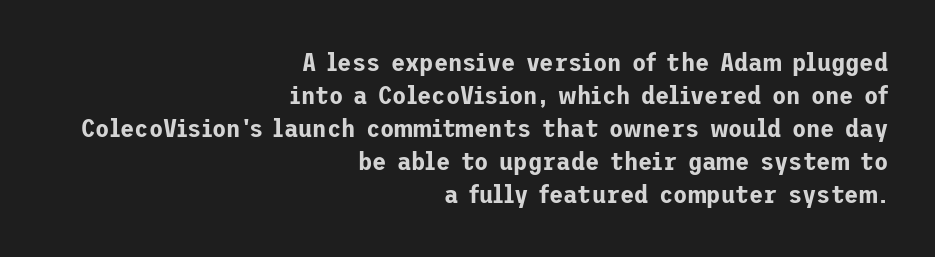
The image shows 26 px text type, upright; set right-aligned, normal line spacing (1.27x), normal letter spacing, not underlined.
